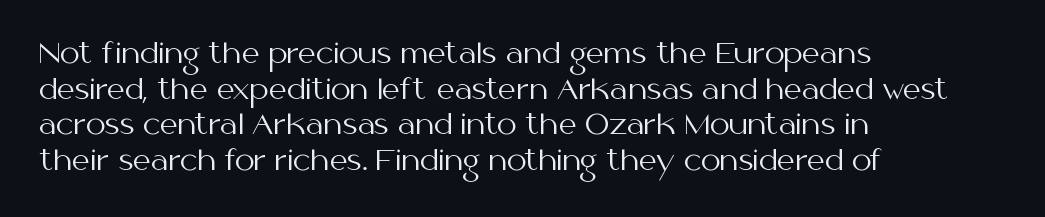
Q: Is the text bold? A: No.
Q: Is the text italic (slanted)? A: No, it is upright.
Q: Is the typeface a serif or a sans-serif typeface? A: Sans-serif.
Q: Is the text underlined? A: No.
Q: How is the paragraph aligned? A: Left-aligned.
Q: Is the spacing between letters normal or unusually wide? A: Normal.
Q: Is the spacing between lines tight, normal or loose? A: Normal.
Q: Width (condensed, normal, or wide)? A: Normal.
Q: Stroke contrast? A: Medium.
Q: x-height? A: Medium.
Q: Monospaced? A: No.
